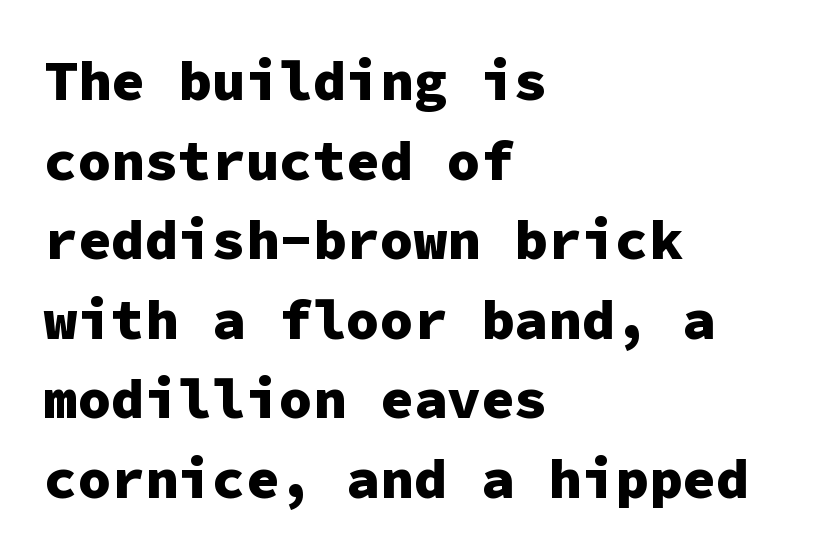
Posture: upright roman. This sample uses a sans-serif face. A bare baseline throughout the passage. Looks like terminal output: every glyph gets an equal slot. The rendering uses a moderate line-height, typical for paragraphs.
